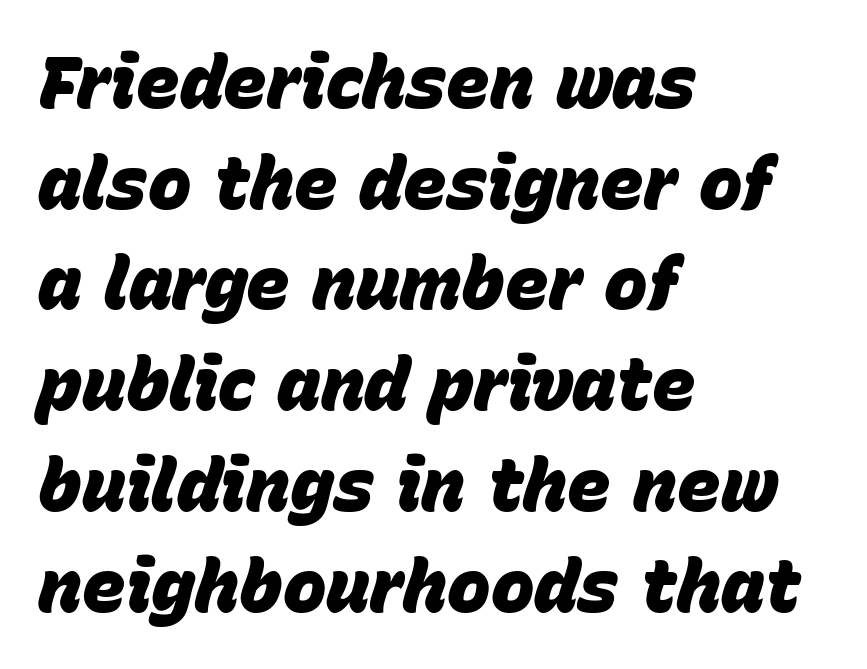
Q: Is the text bold? A: Yes.
Q: Is the text italic (slanted)? A: Yes, it leans right by about 15 degrees.
Q: Is the text underlined? A: No.
Q: How is the paragraph aligned? A: Left-aligned.
Q: Is the spacing between letters normal or unusually wide? A: Normal.
Q: Is the spacing between lines tight, normal or loose? A: Normal.
Q: Width (condensed, normal, or wide)? A: Normal.
Q: Stroke contrast? A: Low.
Q: x-height? A: Large.
Q: Monospaced? A: No.
